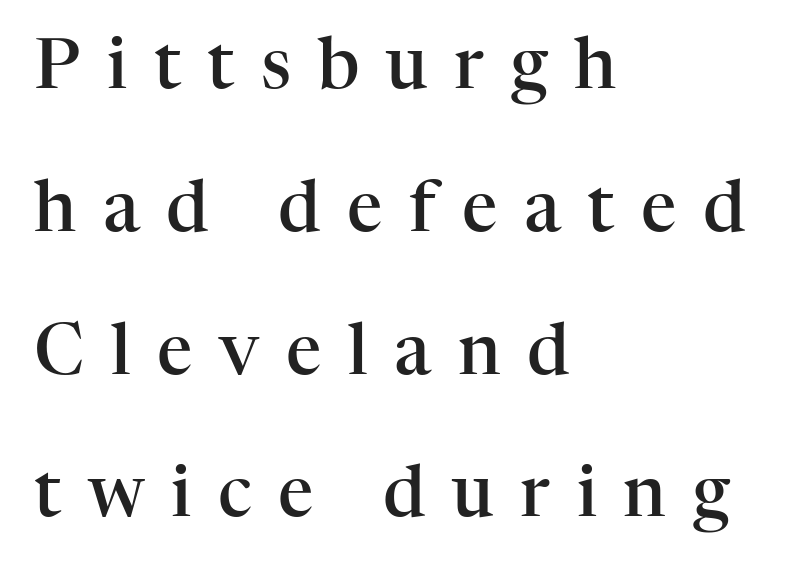
Q: Is the text bold? A: Semi-bold.
Q: Is the text italic (slanted)? A: No, it is upright.
Q: Is the typeface a serif or a sans-serif typeface? A: Serif.
Q: Is the text underlined? A: No.
Q: How is the paragraph aligned? A: Left-aligned.
Q: Is the spacing between letters normal or unusually wide? A: Unusually wide.
Q: Is the spacing between lines tight, normal or loose? A: Loose.
Q: Width (condensed, normal, or wide)? A: Normal.
Q: Stroke contrast? A: High.
Q: x-height? A: Medium.
Q: Monospaced? A: No.
